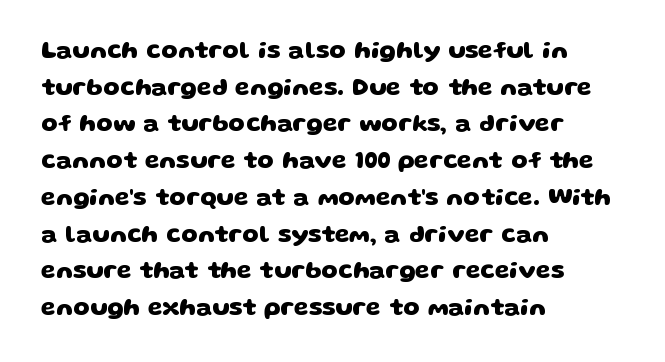
Q: Is the text bold? A: Yes.
Q: Is the text underlined? A: No.
Q: How is the paragraph aligned? A: Left-aligned.
Q: Is the spacing between letters normal or unusually wide? A: Normal.
Q: Is the spacing between lines tight, normal or loose? A: Normal.
